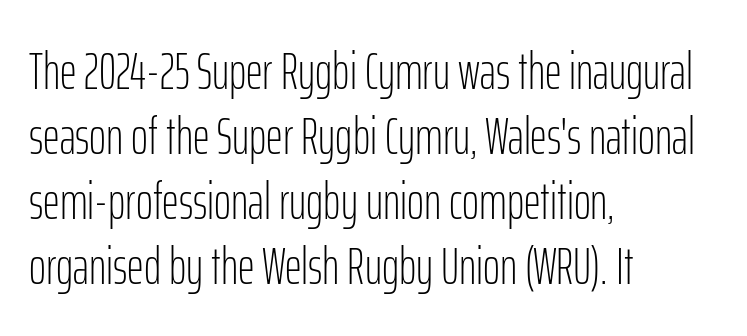
The gaps between neighbouring characters are ordinary and unremarkable. It's the straight-up-and-down kind of type. This sample has the flowing, uneven cadence of proportional lettering. The characters display no serif detailing; their extremities are plain. What's the leading like? Ordinary, nothing unusual. Type without underlining.
